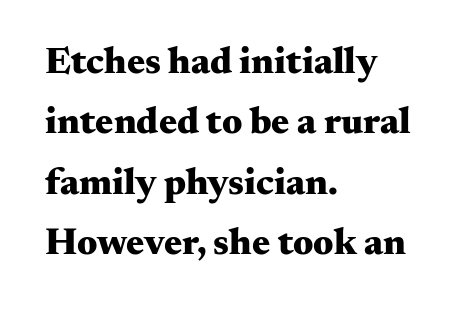
Q: Is the text bold? A: Yes.
Q: Is the text italic (slanted)? A: No, it is upright.
Q: Is the typeface a serif or a sans-serif typeface? A: Serif.
Q: Is the text underlined? A: No.
Q: How is the paragraph aligned? A: Left-aligned.
Q: Is the spacing between letters normal or unusually wide? A: Normal.
Q: Is the spacing between lines tight, normal or loose? A: Normal.
Q: Width (condensed, normal, or wide)? A: Wide.
Q: Stroke contrast? A: Medium.
Q: x-height? A: Small.
Q: Monospaced? A: No.
